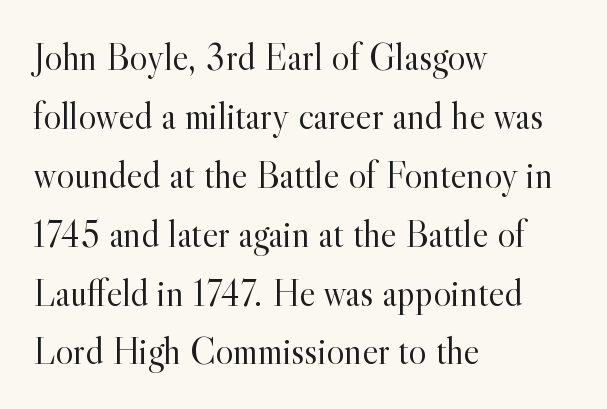
The image shows 38 px light serif type, upright; set left-aligned, normal line spacing (1.55x), normal letter spacing, not underlined; a small x-height.
